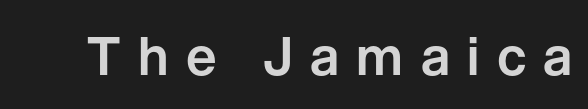
Q: Is the text italic (slanted)? A: No, it is upright.
Q: Is the typeface a serif or a sans-serif typeface? A: Sans-serif.
Q: Is the text underlined? A: No.
Q: Is the spacing between letters normal or unusually wide? A: Unusually wide.
Q: Width (condensed, normal, or wide)? A: Normal.
Q: Stroke contrast? A: Low.
Q: x-height? A: Medium.
Q: Monospaced? A: No.
